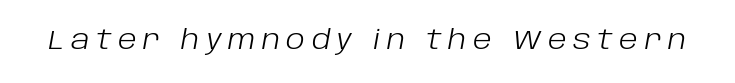
The strokes carry an ordinary text weight at most. Does the lettering tilt? It does — this is italic. The specimen omits any rule beneath the text block's lines. Glyph-to-glyph distance is far greater than everyday printed text.
